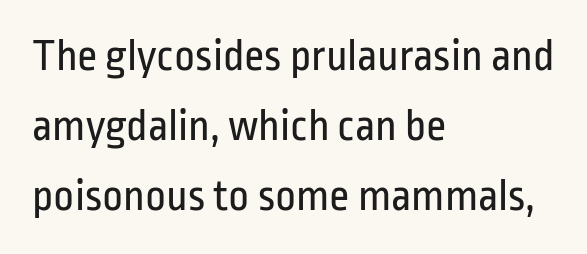
{"serif": "no", "italic": "no", "bold": "no", "weight": "regular", "width": "condensed", "stroke_contrast": "low", "x_height": "medium", "monospaced": "no", "underline": "no", "align": "left", "line_spacing": "normal", "line_spacing_ratio": 1.56, "letter_spacing": "normal", "letter_spacing_em": 0.0, "glyph_px": 45}
